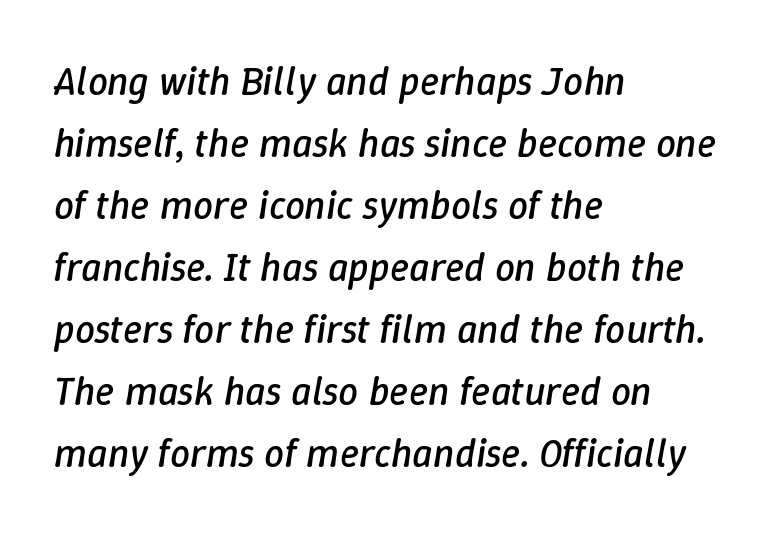
Leftover space on each line is placed entirely after the last word. This sample uses plain, unmodified letter spacing. The strokes are not fattened; the text isn't bold. Only glyphs here, with clear space below each row.
